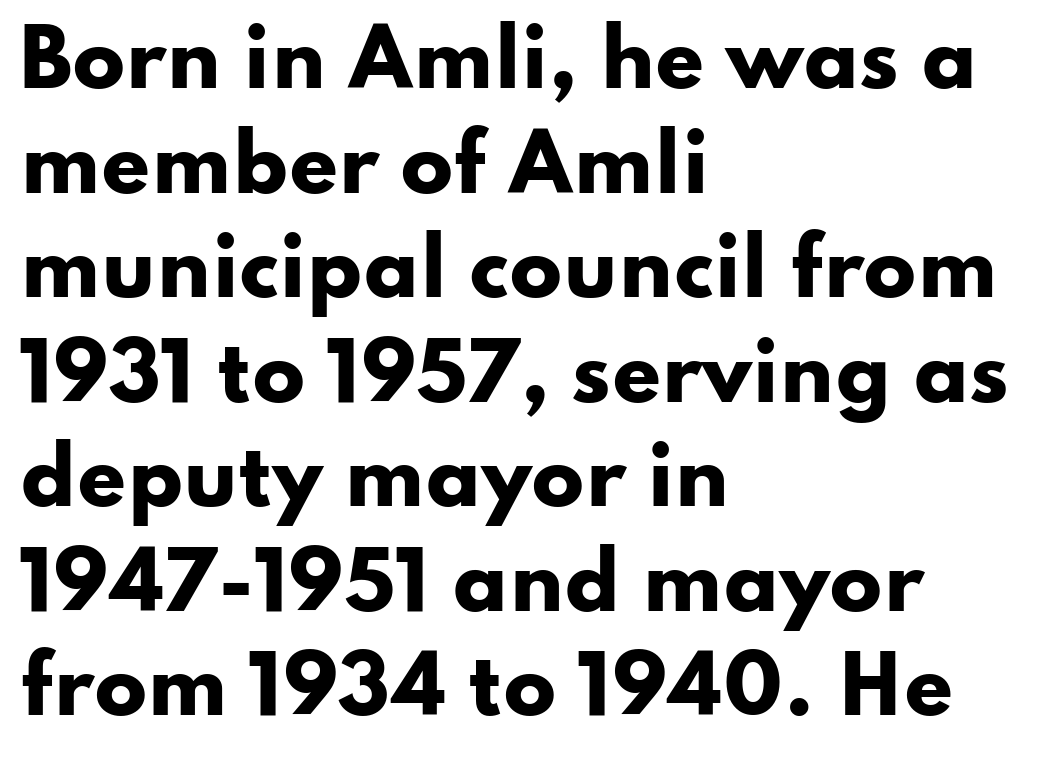
The image shows 78 px heavy, wide sans-serif type, upright; set left-aligned, normal line spacing (1.34x), normal letter spacing, not underlined; low stroke contrast and a small x-height.
